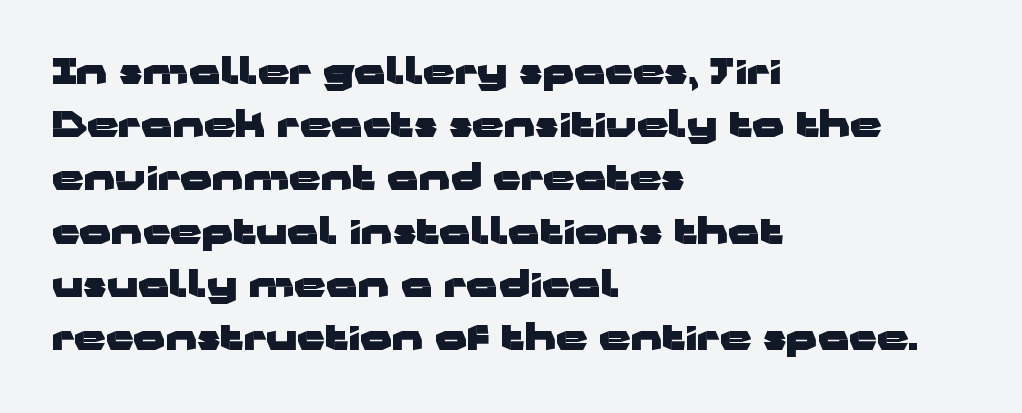
{"serif": "no", "italic": "no", "bold": "yes", "weight": "heavy", "width": "wide", "stroke_contrast": "low", "x_height": "medium", "monospaced": "no", "underline": "no", "align": "left", "line_spacing": "normal", "line_spacing_ratio": 1.52, "letter_spacing": "normal", "letter_spacing_em": 0.0, "glyph_px": 35}
